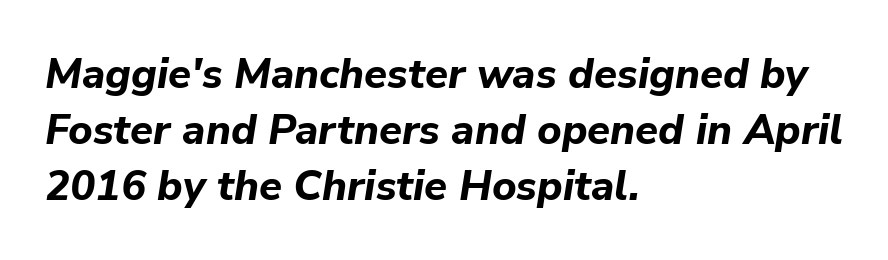
{"italic": "yes", "lean": "right", "slant_degrees": 9, "bold": "yes", "weight": "bold", "width": "normal", "stroke_contrast": "low", "x_height": "medium", "monospaced": "no", "underline": "no", "align": "left", "line_spacing": "normal", "line_spacing_ratio": 1.33, "letter_spacing": "normal", "letter_spacing_em": 0.0, "glyph_px": 42}
